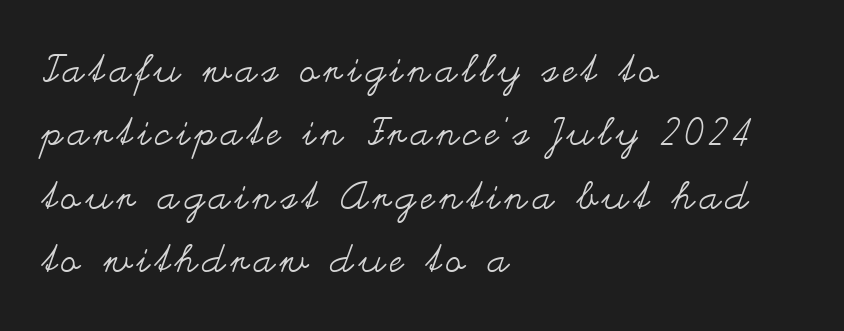
A typesetter would call this proportional, since set widths differ per character. Where is the straight margin? On the left. Weight: regular or lighter. The gap between lines stays unmarked. The leading is moderate, giving the passage an even texture.
